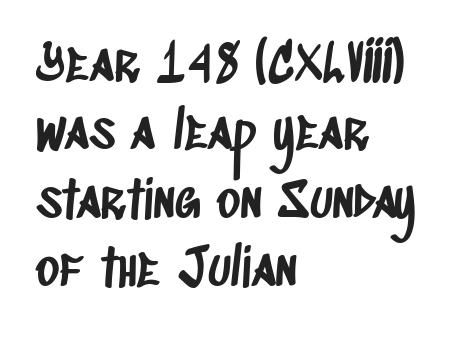
Baseline-to-baseline distance is the conventional proportion of letter height. Compared with typical body copy, the letter spacing here is the same. Has an underline been added? It has not. Type style note: lacks serifs.
